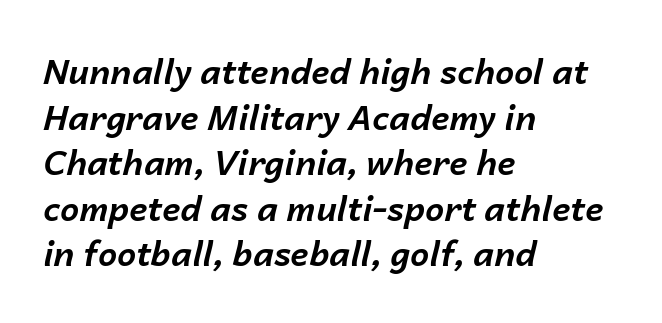
Has an underline been added? It has not. The paragraph has a hard left edge and a soft right edge. The face used here has a pronounced slope to its letters. This sample has the flowing, uneven cadence of proportional lettering.
